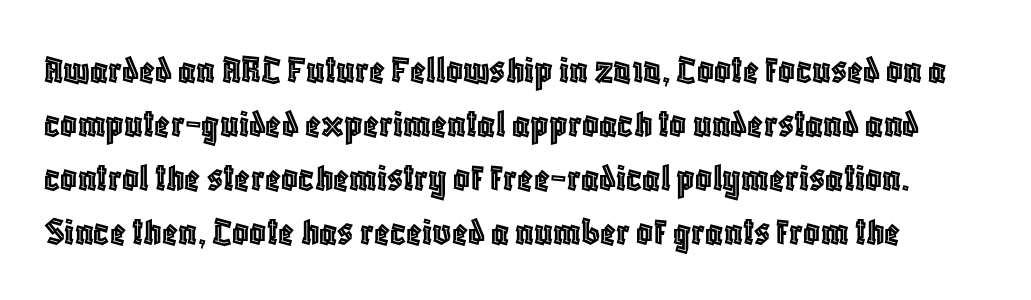
The image shows 41 px condensed type, upright; set normal line spacing (1.32x), normal letter spacing, not underlined; a large x-height.
